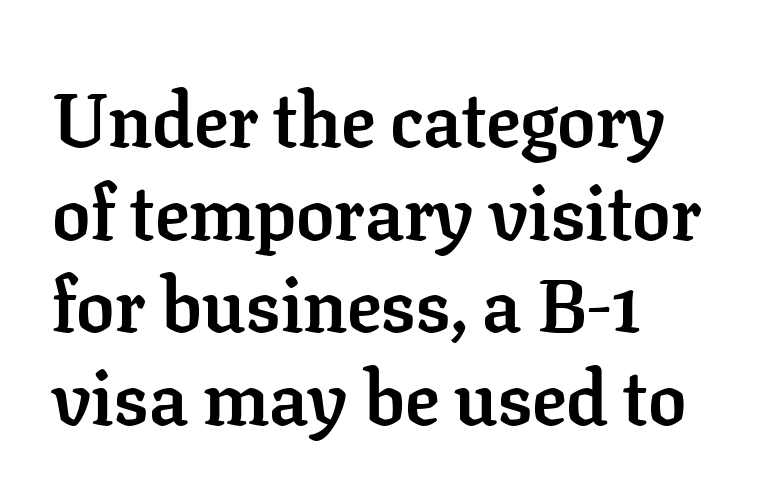
Are there feet on the stems? There are — it's a serif. This sample uses plain, unmodified letter spacing. Weight check: bold — yes, fully. It's the straight-up-and-down kind of type.
